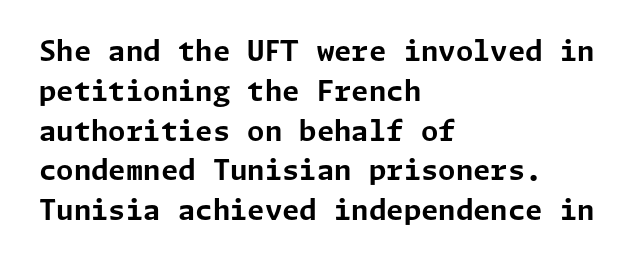
Q: Is the text bold? A: Yes.
Q: Is the text italic (slanted)? A: No, it is upright.
Q: Is the typeface a serif or a sans-serif typeface? A: Sans-serif.
Q: Is the text underlined? A: No.
Q: How is the paragraph aligned? A: Left-aligned.
Q: Is the spacing between letters normal or unusually wide? A: Normal.
Q: Is the spacing between lines tight, normal or loose? A: Normal.
Q: Width (condensed, normal, or wide)? A: Normal.
Q: Stroke contrast? A: Low.
Q: x-height? A: Medium.
